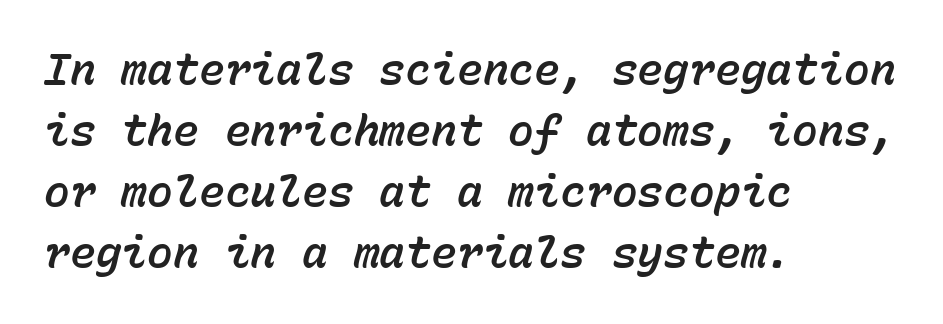
{"italic": "yes", "lean": "right", "slant_degrees": 15, "width": "normal", "stroke_contrast": "low", "x_height": "medium", "monospaced": "yes", "underline": "no", "align": "left", "line_spacing": "normal", "line_spacing_ratio": 1.42, "letter_spacing": "normal", "letter_spacing_em": 0.0, "glyph_px": 43}
